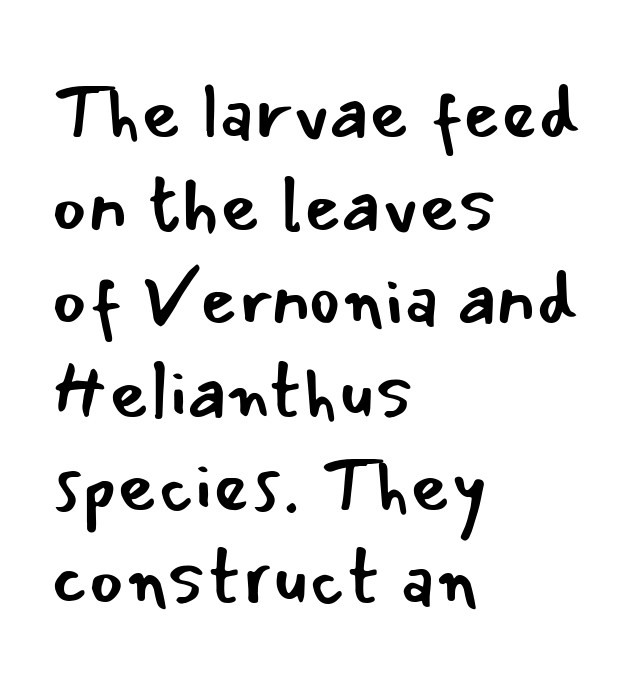
The zone under the glyphs is completely vacant. Type style note: lacks serifs. Caption: standard tracking, unaltered. A typesetter would mark this as roman, not italic. The passage shown is typed in a proportional face where columns would drift. These lines stack with their left ends in a neat column.
